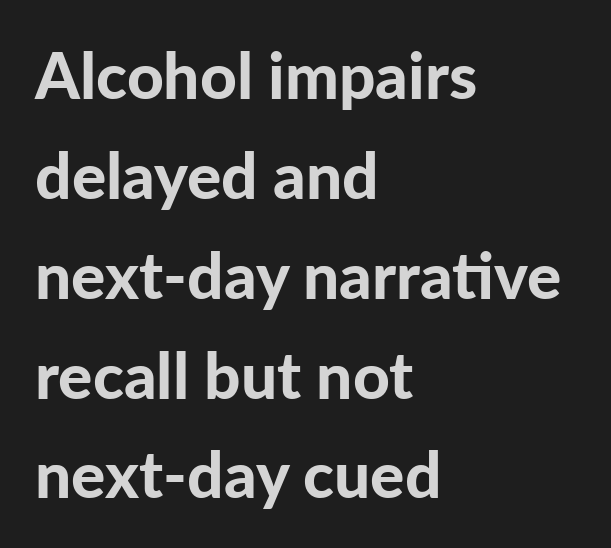
The image shows 64 px bold sans-serif type, upright; set left-aligned, normal line spacing (1.56x), normal letter spacing, not underlined; low stroke contrast and a medium x-height.
